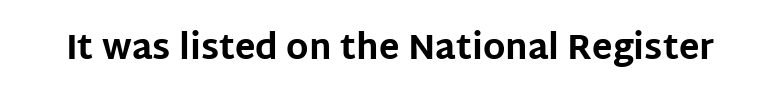
Q: Is the text bold? A: Yes.
Q: Is the text italic (slanted)? A: No, it is upright.
Q: Is the typeface a serif or a sans-serif typeface? A: Sans-serif.
Q: Is the text underlined? A: No.
Q: Is the spacing between letters normal or unusually wide? A: Normal.
Q: Width (condensed, normal, or wide)? A: Normal.
Q: Stroke contrast? A: Low.
Q: x-height? A: Large.
Q: Monospaced? A: No.
